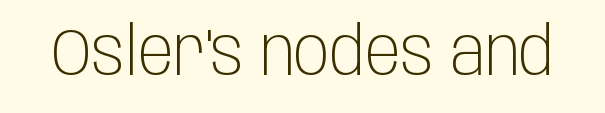
The image shows 66 px light, condensed sans-serif type, upright; set normal letter spacing, not underlined; low stroke contrast and a large x-height.
